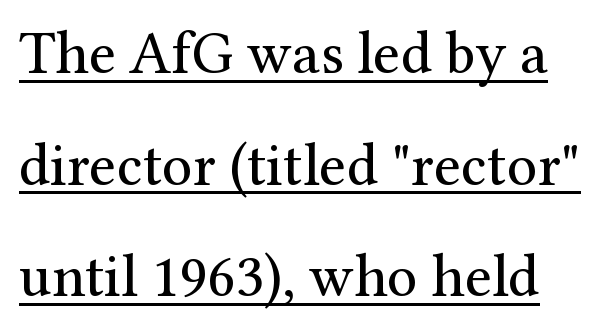
The image shows 60 px regular-weight serif type, upright; set line spacing 1.86x, normal letter spacing, underlined; medium stroke contrast and a medium x-height.
